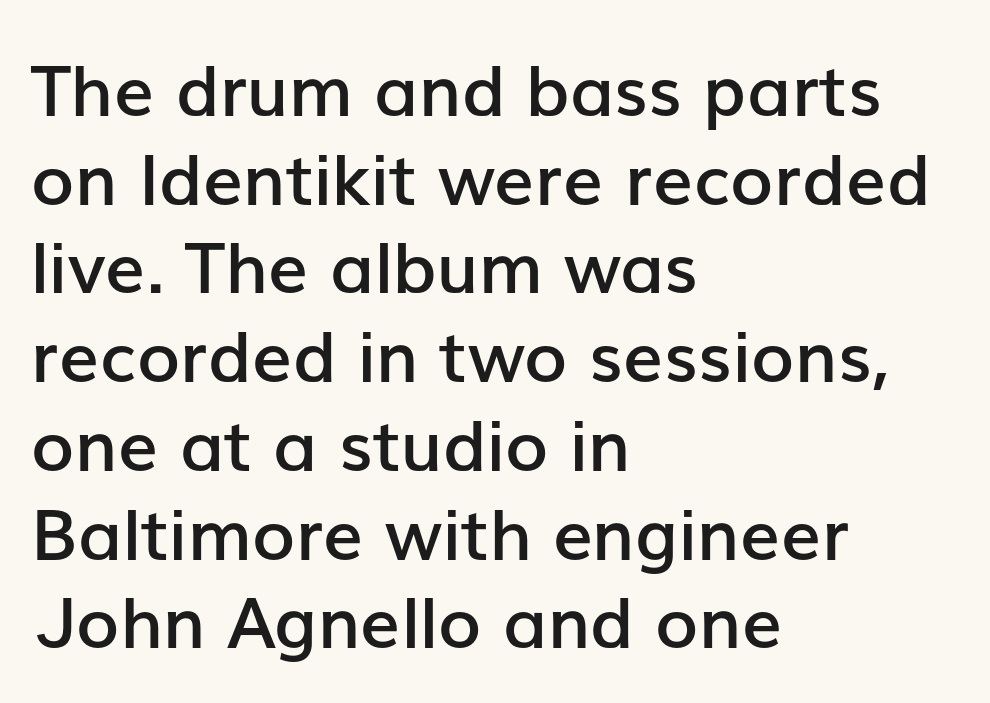
The vertical gap from one line to the next is medium. Where is the straight margin? On the left. Typesetter's note: demi weight, one step under bold. The space beneath each line is pristine and unruled. Each word holds together tightly as a unit, with standard inter-letter gaps.
